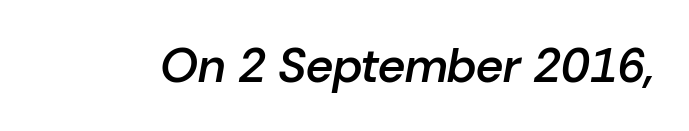
Q: Is the text bold? A: Semi-bold.
Q: Is the text italic (slanted)? A: Yes, it leans right by about 10 degrees.
Q: Is the text underlined? A: No.
Q: Is the spacing between letters normal or unusually wide? A: Normal.
Q: Width (condensed, normal, or wide)? A: Normal.
Q: Stroke contrast? A: Low.
Q: x-height? A: Medium.
Q: Monospaced? A: No.
